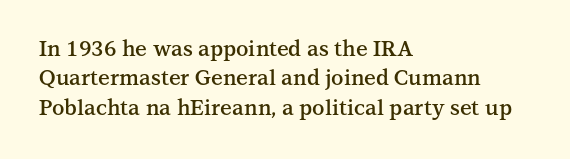
{"italic": "no", "bold": "semi", "underline": "no", "align": "left", "line_spacing": "normal", "line_spacing_ratio": 1.4, "letter_spacing": "normal", "letter_spacing_em": 0.0, "glyph_px": 21}
